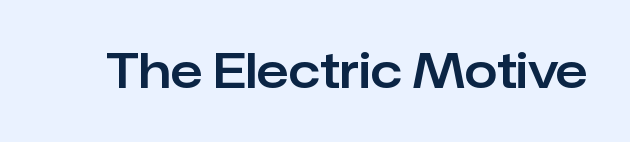
The image shows 47 px sans-serif type, upright; set normal letter spacing, not underlined; low stroke contrast and a medium x-height.
